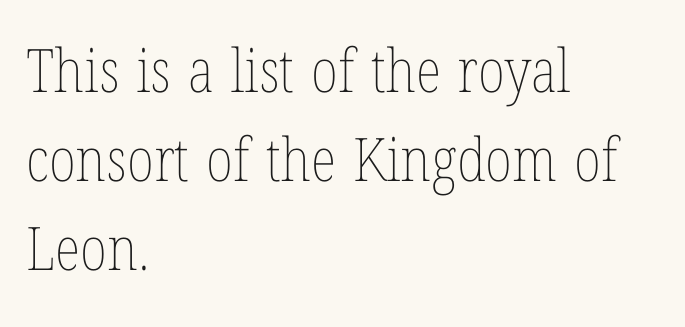
Q: Is the text bold? A: No.
Q: Is the text italic (slanted)? A: No, it is upright.
Q: Is the text underlined? A: No.
Q: How is the paragraph aligned? A: Left-aligned.
Q: Is the spacing between letters normal or unusually wide? A: Normal.
Q: Is the spacing between lines tight, normal or loose? A: Normal.
Q: Width (condensed, normal, or wide)? A: Condensed.
Q: Stroke contrast? A: Low.
Q: x-height? A: Medium.
Q: Monospaced? A: No.
